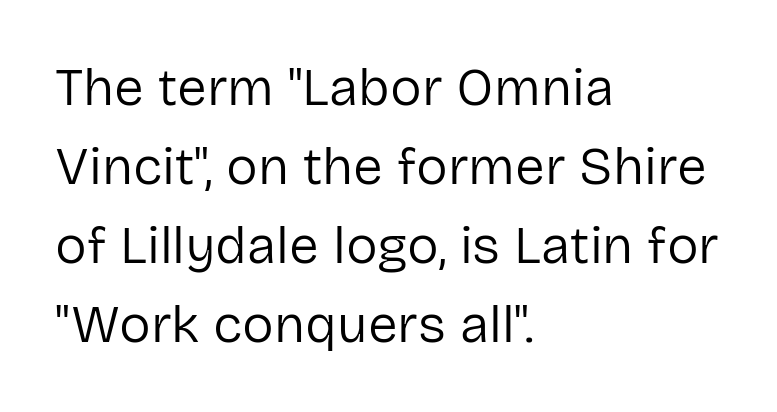
The image shows 53 px regular-weight sans-serif type, upright; set left-aligned, normal line spacing (1.49x), normal letter spacing, not underlined; low stroke contrast and a medium x-height.
